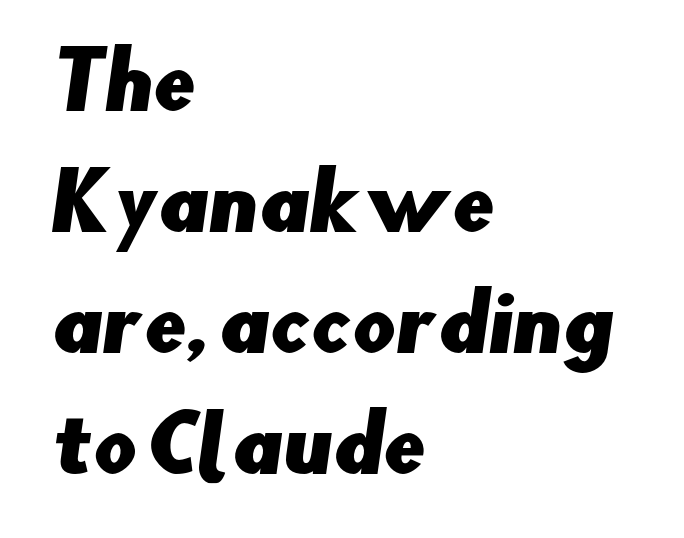
The image shows 76 px sans-serif type; set left-aligned, normal line spacing (1.59x), normal letter spacing, not underlined; low stroke contrast and a small x-height.
